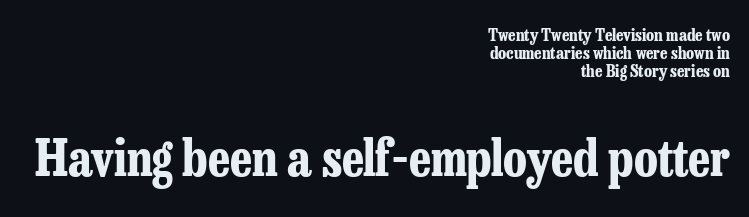
Q: Is the text bold? A: Yes.
Q: Is the text italic (slanted)? A: No, it is upright.
Q: Is the typeface a serif or a sans-serif typeface? A: Serif.
Q: Is the text underlined? A: No.
Q: How is the paragraph aligned? A: Right-aligned.
Q: Is the spacing between letters normal or unusually wide? A: Normal.
Q: Is the spacing between lines tight, normal or loose? A: Tight.
Q: Which block of text is set in a larger size, the first (top) or the second (bottom)? A: The second (bottom) one.
Q: Width (condensed, normal, or wide)? A: Condensed.
Q: Stroke contrast? A: Low.
Q: x-height? A: Medium.
Q: Monospaced? A: No.
